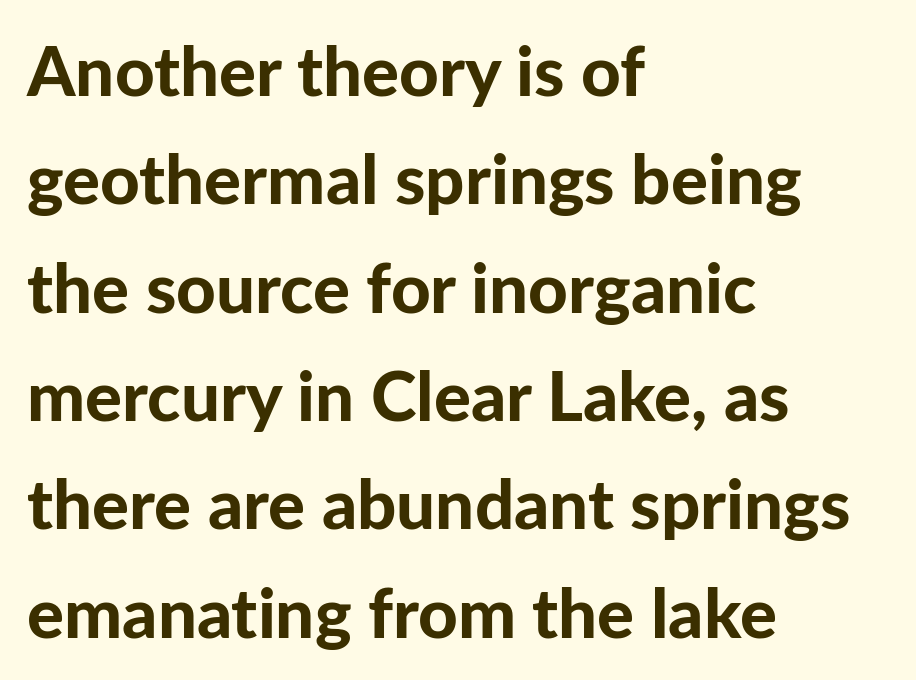
{"serif": "no", "italic": "no", "bold": "yes", "weight": "bold", "width": "normal", "stroke_contrast": "low", "x_height": "medium", "monospaced": "no", "underline": "no", "align": "left", "line_spacing": "normal", "line_spacing_ratio": 1.57, "letter_spacing": "normal", "letter_spacing_em": 0.0, "glyph_px": 69}
